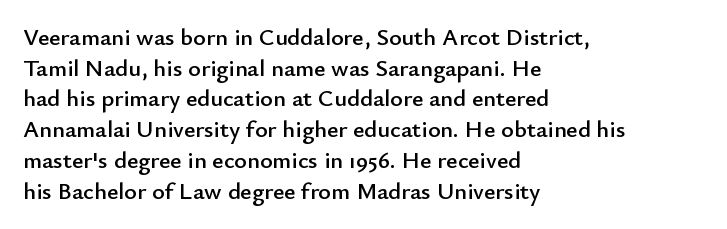
These lines stack with their left ends in a neat column. This sample uses plain, unmodified letter spacing. Rows of type keep a routine distance in the vertical direction. The glyphs are unaccompanied by any horizontal stroke below them. Vertical strokes here are truly vertical.
